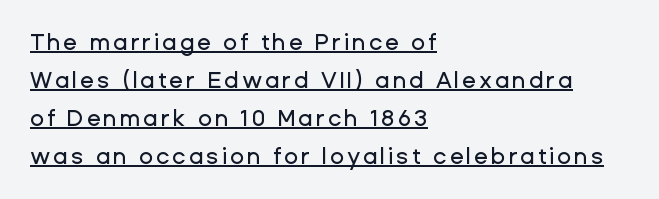
Nope, not italic — everything's standing straight. Honestly, the underline is the first thing you notice here. Evenly set lines give the paragraph a standard silhouette. The paragraph has a hard left edge and a soft right edge.
